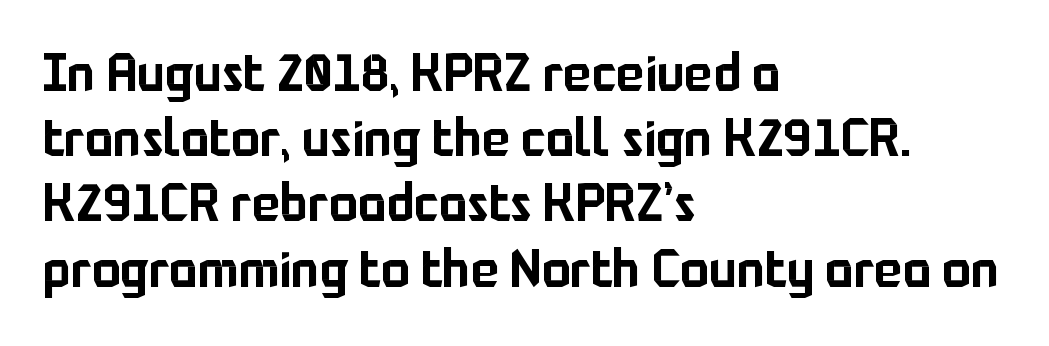
Each letter keeps its own natural width here, so spacing adapts to shape. Tall strokes in this sample are plumb rather than angled. Leftover space on each line is placed entirely after the last word. You can tell from the bare stems that sans-serif type was used. Check under the words: just untouched page. Honestly, the letter spacing is just normal — you wouldn't notice it.
